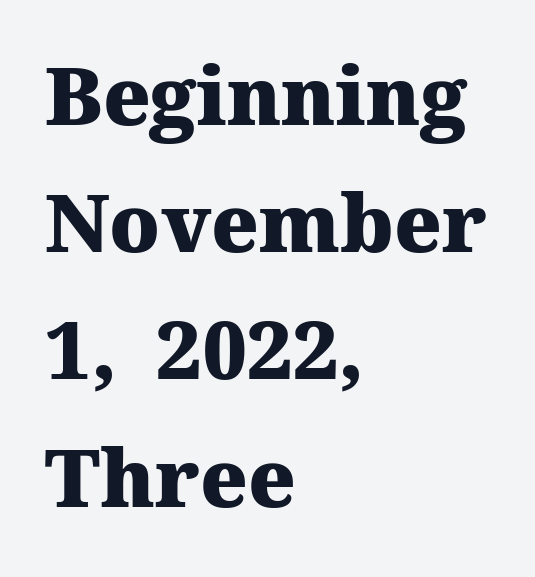
Each new line begins a customary step beneath the previous one. Bare-footed words on every line. Old-style or modern, the face here clearly has serifs. The sample has been set heavy, in full bold. Caption: multi-line text, flush left, ragged right. Each letter keeps its own natural width here, so spacing adapts to shape.
